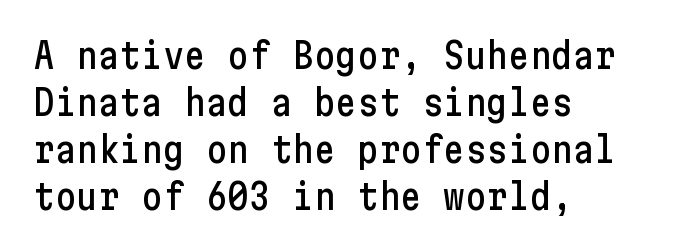
Words appear dense and cohesive because spacing is normal. In terms of letterform style, serifs are entirely absent. Short and long lines alike share a common starting point at left. The glyphs are unaccompanied by any horizontal stroke below them.
